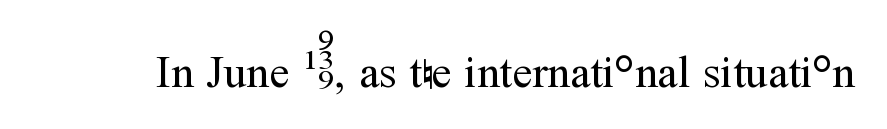
{"serif": "yes", "italic": "no", "bold": "no", "weight": "regular", "width": "normal", "stroke_contrast": "medium", "x_height": "medium", "monospaced": "no", "underline": "no", "letter_spacing": "normal", "letter_spacing_em": 0.0, "glyph_px": 45}
